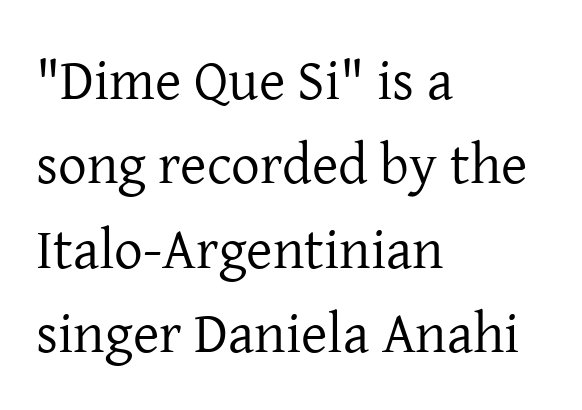
Nobody drew a line under any word here. The passage is arranged the way most books set body copy — flush left. A quiet, ordinary-to-light weight characterises the typeface. Reading down the column, the eye jumps a familiar distance to each next line.
